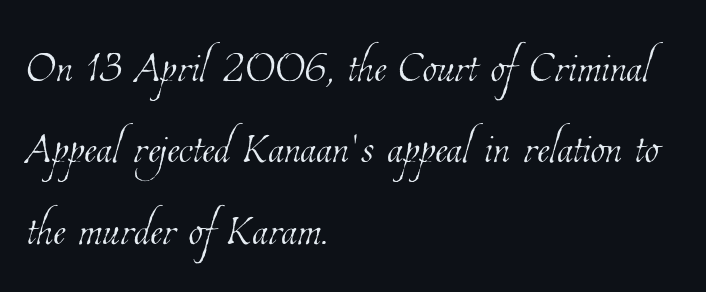
The image shows 59 px thin, condensed type; set left-aligned, normal line spacing (1.38x), normal letter spacing, not underlined; low stroke contrast and a medium x-height.
